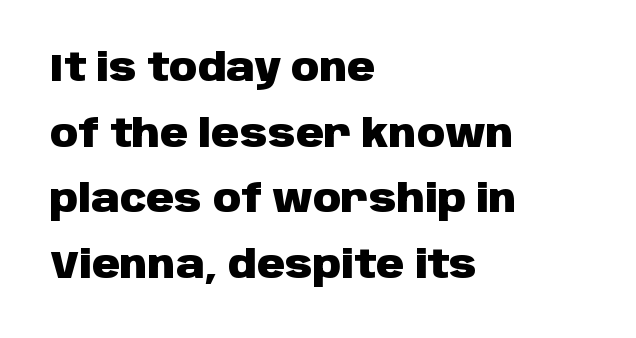
{"serif": "no", "italic": "no", "bold": "yes", "weight": "heavy", "width": "normal", "stroke_contrast": "low", "x_height": "large", "monospaced": "no", "underline": "no", "align": "left", "line_spacing": "normal", "line_spacing_ratio": 1.68, "letter_spacing": "normal", "letter_spacing_em": 0.0, "glyph_px": 39}
